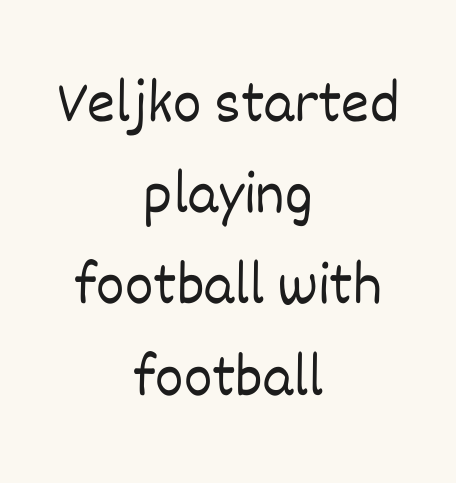
This reads as an unemphasized weight, regular at the heaviest. If you drew a line through each stem, it would be perfectly vertical. A clean baseline with only descenders dipping below it. Horizontally, the lines are justified to the midpoint only.
